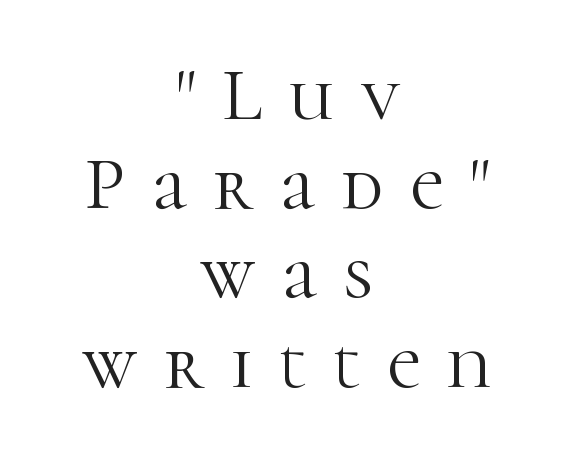
The text block is weighted toward neither margin, spreading evenly from the middle. Note the varied advance widths — an 'i' is clearly narrower than an 'm'. Unlike italic type, these characters show no tilt at all. Tracking here is generous; glyphs stand well apart from one another.
